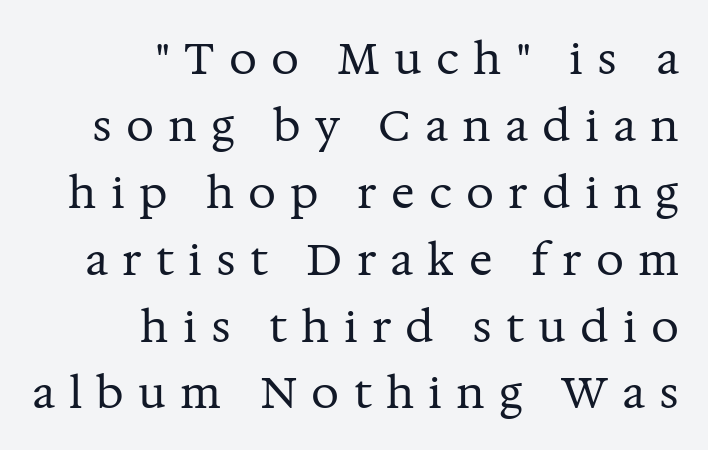
The image shows 44 px regular-weight serif type, upright; set right-aligned, normal line spacing (1.52x), unusually wide letter spacing (+0.32 em), not underlined; medium stroke contrast and a medium x-height.
